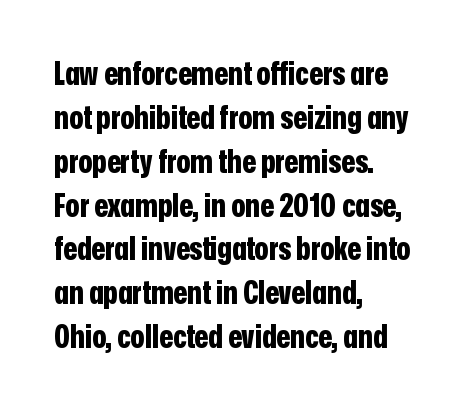
The image shows 32 px bold, condensed sans-serif type, upright; set left-aligned, normal line spacing (1.37x), normal letter spacing, not underlined; low stroke contrast and a medium x-height.
